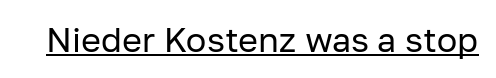
{"serif": "no", "italic": "no", "bold": "no", "weight": "regular", "width": "normal", "stroke_contrast": "low", "x_height": "medium", "monospaced": "no", "underline": "yes", "letter_spacing": "normal", "letter_spacing_em": 0.0, "glyph_px": 34}
